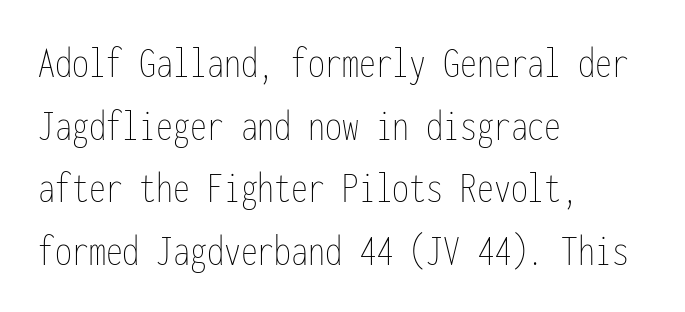
{"italic": "no", "bold": "no", "weight": "thin", "width": "condensed", "stroke_contrast": "low", "x_height": "medium", "monospaced": "yes", "underline": "no", "align": "left", "line_spacing": "normal", "line_spacing_ratio": 1.39, "letter_spacing": "normal", "letter_spacing_em": 0.0, "glyph_px": 45}
